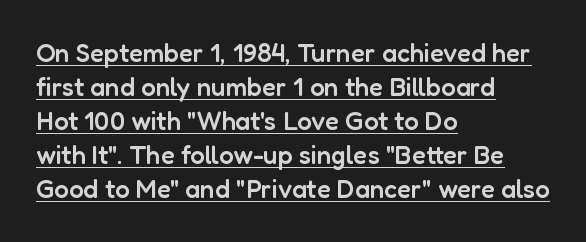
The image shows 26 px text type, upright; set left-aligned, normal line spacing (1.31x), normal letter spacing, underlined.
